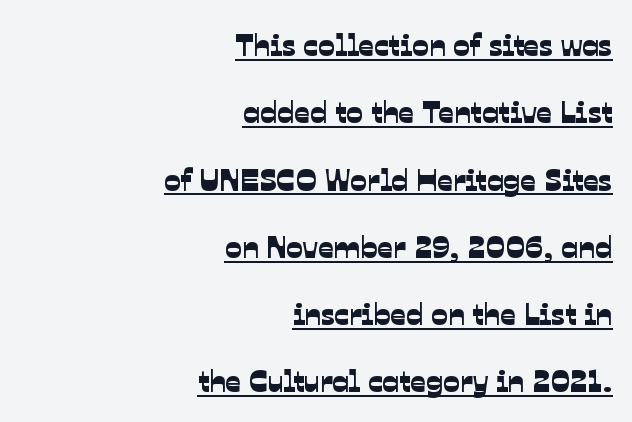
The image shows 31 px sans-serif type; set right-aligned, loose line spacing (2.17x), normal letter spacing, underlined; low stroke contrast and a medium x-height.
